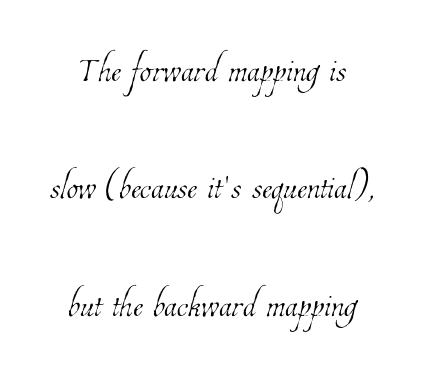
Q: Is the text bold? A: No.
Q: Is the text underlined? A: No.
Q: How is the paragraph aligned? A: Centered.
Q: Is the spacing between letters normal or unusually wide? A: Normal.
Q: Is the spacing between lines tight, normal or loose? A: Loose.
Q: Width (condensed, normal, or wide)? A: Condensed.
Q: Stroke contrast? A: Low.
Q: x-height? A: Medium.
Q: Monospaced? A: No.
